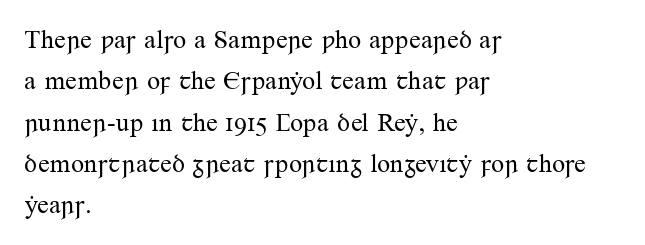
Q: Is the text bold? A: No.
Q: Is the text italic (slanted)? A: No, it is upright.
Q: Is the text underlined? A: No.
Q: How is the paragraph aligned? A: Left-aligned.
Q: Is the spacing between letters normal or unusually wide? A: Normal.
Q: Is the spacing between lines tight, normal or loose? A: Normal.
